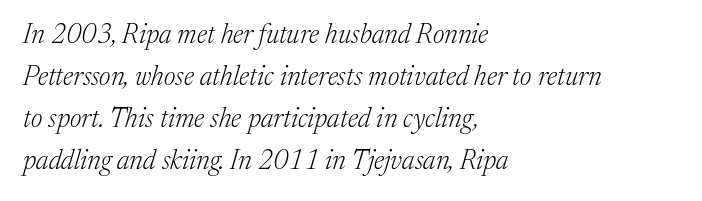
Q: Is the text bold? A: No.
Q: Is the text italic (slanted)? A: Yes, it leans right by about 17 degrees.
Q: Is the text underlined? A: No.
Q: How is the paragraph aligned? A: Left-aligned.
Q: Is the spacing between letters normal or unusually wide? A: Normal.
Q: Is the spacing between lines tight, normal or loose? A: Normal.
